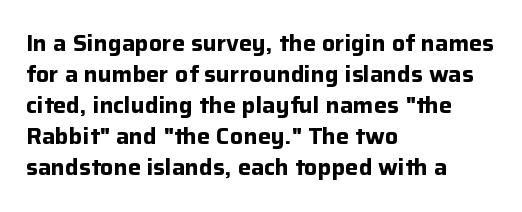
The image shows 22 px bold type, upright; set left-aligned, normal line spacing (1.41x), normal letter spacing, not underlined.
